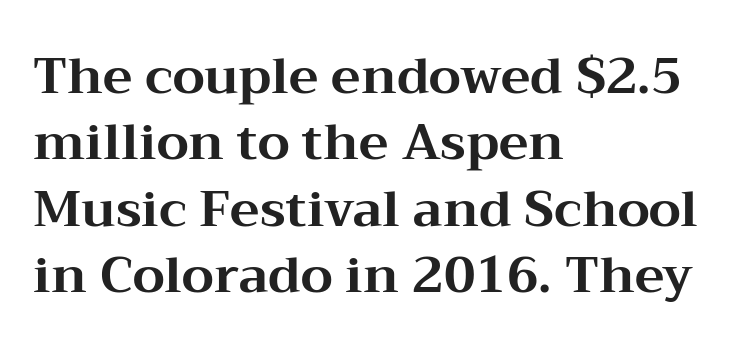
Q: Is the text bold? A: Yes.
Q: Is the text italic (slanted)? A: No, it is upright.
Q: Is the typeface a serif or a sans-serif typeface? A: Serif.
Q: Is the text underlined? A: No.
Q: How is the paragraph aligned? A: Left-aligned.
Q: Is the spacing between letters normal or unusually wide? A: Normal.
Q: Is the spacing between lines tight, normal or loose? A: Normal.
Q: Width (condensed, normal, or wide)? A: Wide.
Q: Stroke contrast? A: Medium.
Q: x-height? A: Medium.
Q: Monospaced? A: No.
